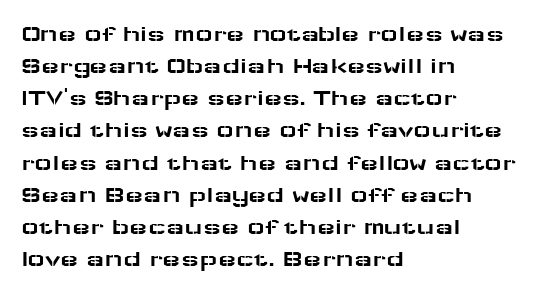
Just letters on the line, the space beneath them empty. Honestly, the row spacing looks completely unremarkable. No italicization has been applied; the sample stays upright. Teacher's note: observe the even left margin — that is flush-left alignment. Glyph-to-glyph distance matches everyday printed text.
